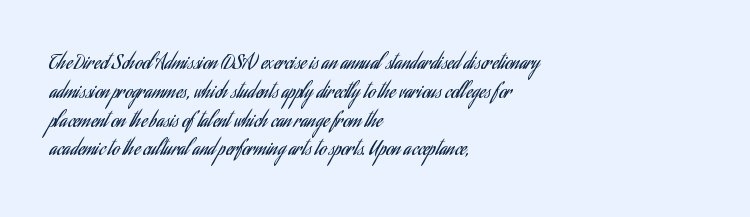
The typesetting does not lean heavy: it is not bold. These lines keep a tight, regular rhythm from letter to letter. Anything drawn beneath the words? Only blank space. The designer left line spacing at the default. Caption: multi-line text, flush left, ragged right.
